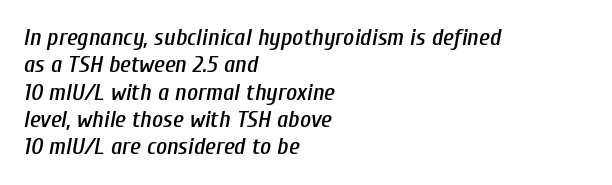
The image shows 24 px text type, italic (leaning right); set left-aligned, tight line spacing (1.14x), normal letter spacing, not underlined.
